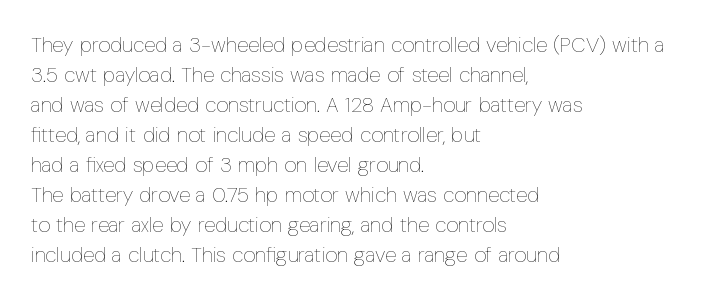
Q: Is the text bold? A: No.
Q: Is the text italic (slanted)? A: No, it is upright.
Q: Is the text underlined? A: No.
Q: How is the paragraph aligned? A: Left-aligned.
Q: Is the spacing between letters normal or unusually wide? A: Normal.
Q: Is the spacing between lines tight, normal or loose? A: Normal.
